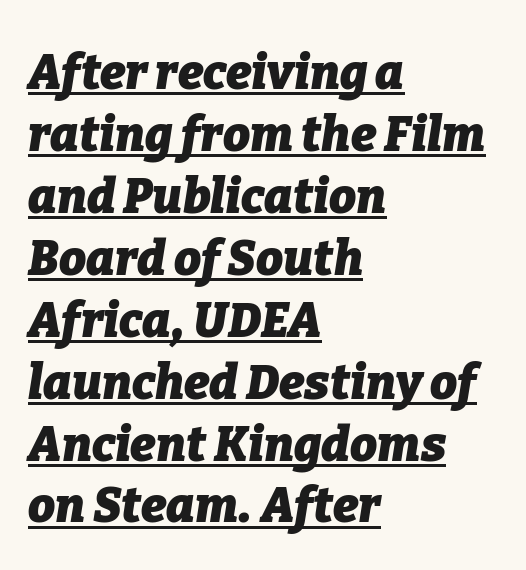
The image shows 48 px heavy type, italic (leaning right); set left-aligned, normal line spacing (1.29x), normal letter spacing, underlined; low stroke contrast and a medium x-height.
